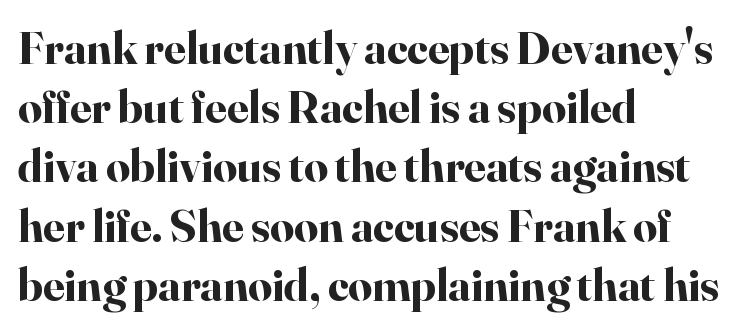
Q: Is the text bold? A: Yes.
Q: Is the text italic (slanted)? A: No, it is upright.
Q: Is the typeface a serif or a sans-serif typeface? A: Serif.
Q: Is the text underlined? A: No.
Q: How is the paragraph aligned? A: Left-aligned.
Q: Is the spacing between letters normal or unusually wide? A: Normal.
Q: Is the spacing between lines tight, normal or loose? A: Normal.
Q: Width (condensed, normal, or wide)? A: Normal.
Q: Stroke contrast? A: High.
Q: x-height? A: Small.
Q: Monospaced? A: No.
